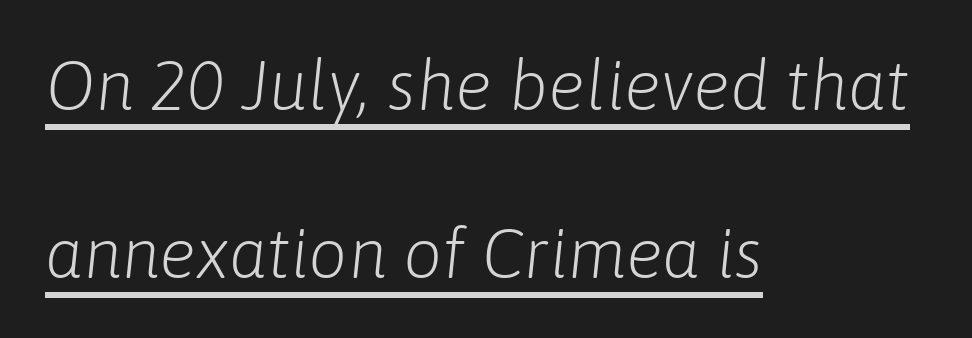
The image shows 69 px light type, italic (leaning right); set left-aligned, loose line spacing (2.43x), normal letter spacing, underlined; low stroke contrast and a medium x-height.
